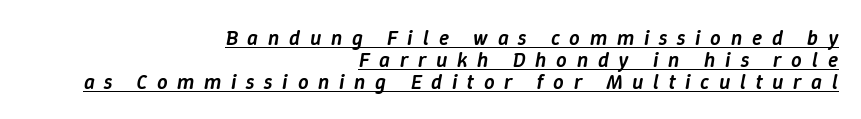
Slightly chunky letters — semibold, I'd say, not full bold. The leading is snug, giving the passage a crowded texture. Does the copy run flush right? Yes — the right margin is perfectly even. The lettering is marked with a stroke running underneath it. Italic: yes, the glyphs are oblique. The passage shown has open, widely tracked lettering throughout.
